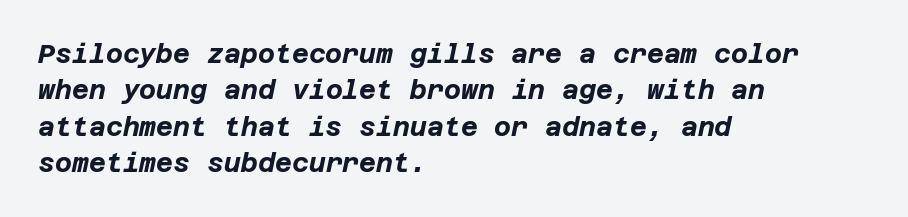
Q: Is the text bold? A: Yes.
Q: Is the text italic (slanted)? A: Yes, it leans right by about 12 degrees.
Q: Is the text underlined? A: No.
Q: How is the paragraph aligned? A: Left-aligned.
Q: Is the spacing between letters normal or unusually wide? A: Normal.
Q: Is the spacing between lines tight, normal or loose? A: Normal.
